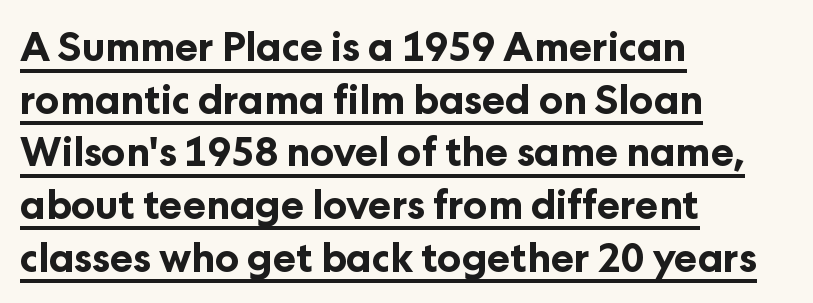
{"serif": "no", "italic": "no", "bold": "yes", "weight": "bold", "width": "normal", "stroke_contrast": "low", "x_height": "medium", "monospaced": "no", "underline": "yes", "align": "left", "line_spacing": "normal", "line_spacing_ratio": 1.35, "letter_spacing": "normal", "letter_spacing_em": 0.0, "glyph_px": 39}
